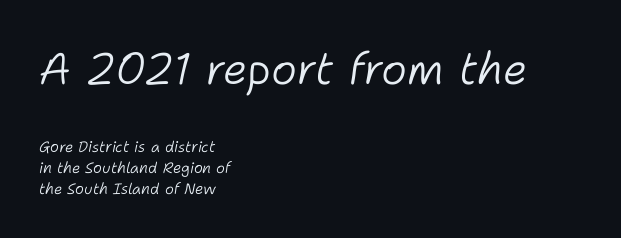
Q: Is the text bold? A: No.
Q: Is the text italic (slanted)? A: Yes, it leans right by about 11 degrees.
Q: Is the text underlined? A: No.
Q: How is the paragraph aligned? A: Left-aligned.
Q: Is the spacing between letters normal or unusually wide? A: Normal.
Q: Is the spacing between lines tight, normal or loose? A: Normal.
Q: Which block of text is set in a larger size, the first (top) or the second (bottom)? A: The first (top) one.
Q: Width (condensed, normal, or wide)? A: Normal.
Q: Stroke contrast? A: Low.
Q: x-height? A: Medium.
Q: Monospaced? A: No.
